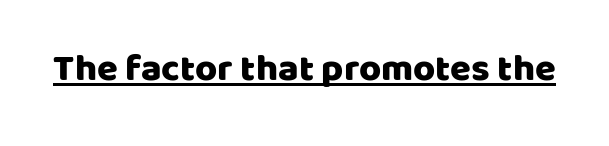
{"serif": "no", "italic": "no", "width": "normal", "stroke_contrast": "low", "x_height": "large", "monospaced": "no", "underline": "yes", "letter_spacing": "normal", "letter_spacing_em": 0.0, "glyph_px": 38}
